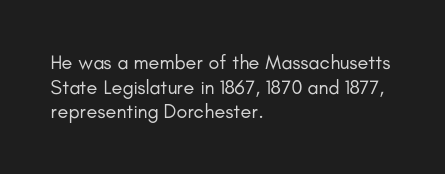
Q: Is the text bold? A: No.
Q: Is the text italic (slanted)? A: No, it is upright.
Q: Is the text underlined? A: No.
Q: How is the paragraph aligned? A: Left-aligned.
Q: Is the spacing between letters normal or unusually wide? A: Normal.
